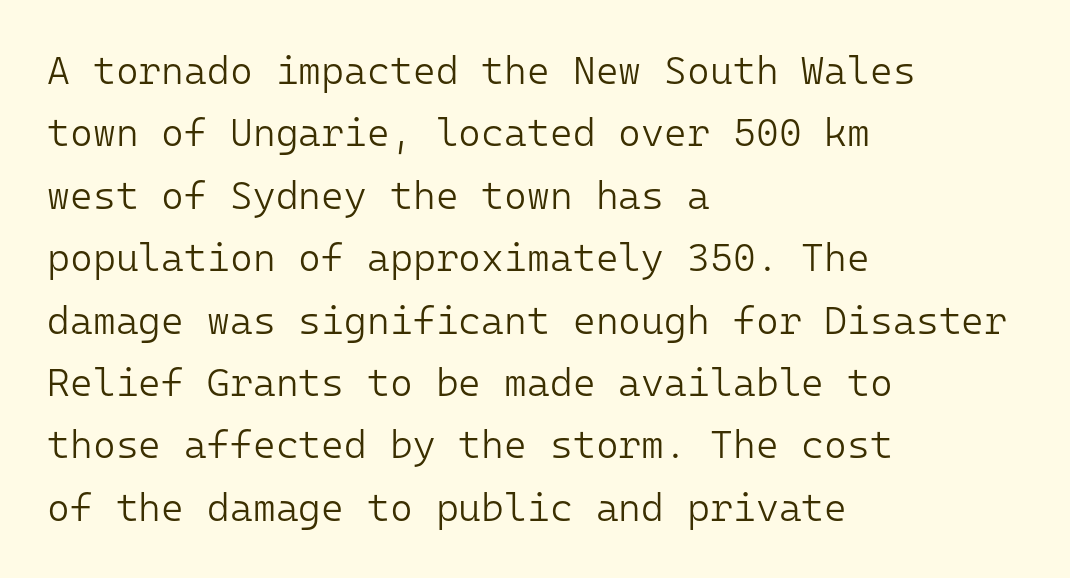
Compared with typical paragraphs, the rows here are spaced about the same. Stem width sits at or under what a default text font uses. You can tell it's not italic because the verticals are truly vertical. These lines are rendered in a fixed-pitch font. Tracking here is standard; glyphs follow each other at the usual distance. In terms of letterform style, serifs are entirely absent.
